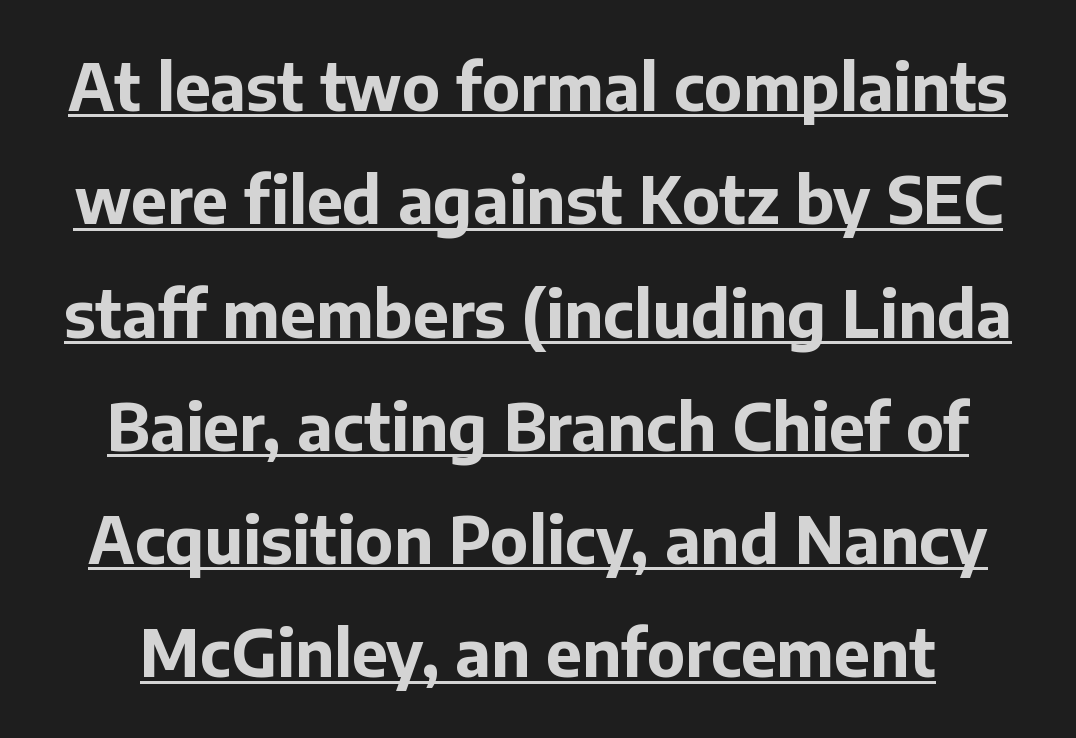
The image shows 64 px bold sans-serif type, upright; set line spacing 1.77x, normal letter spacing, underlined; low stroke contrast and a medium x-height.
